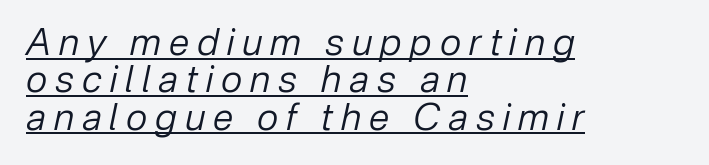
Each letter keeps its own natural width here, so spacing adapts to shape. Honestly, the rows look squashed on top of each other. Compared with ordinary roman type, these characters are visibly tilted. The typesetter has applied underlining to the passage shown. The passage shown is not bold in any degree. Reading down the block, your eye returns to a fixed left position each line.
